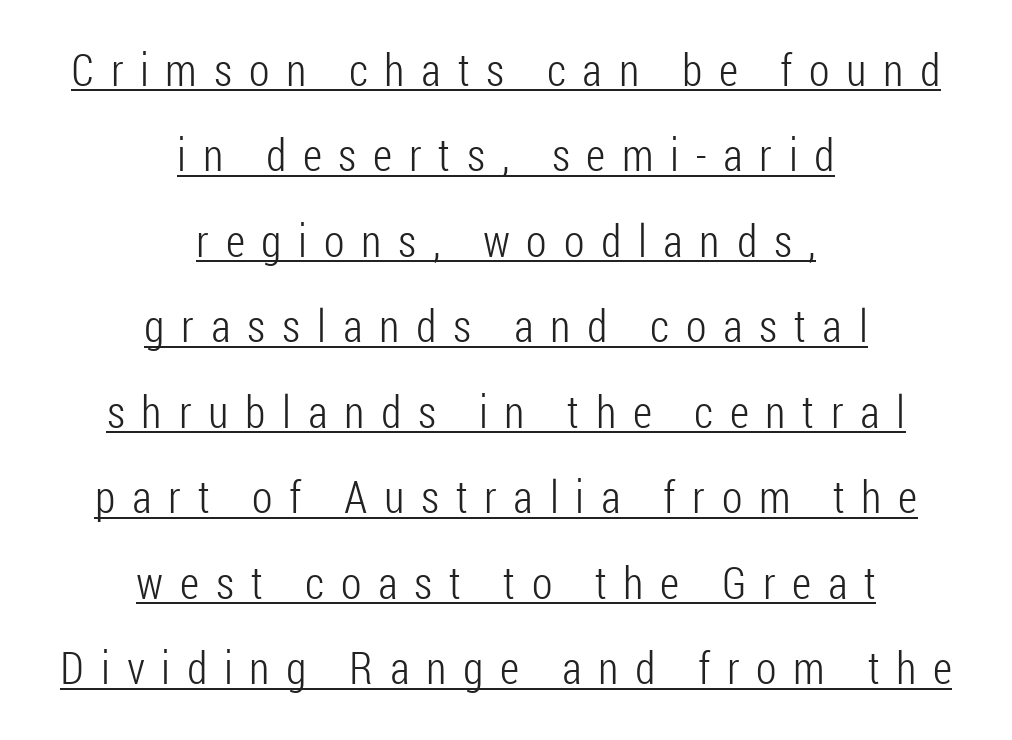
The image shows 45 px light, condensed sans-serif type, upright; set centered, loose line spacing (1.9x), unusually wide letter spacing (+0.37 em), underlined; low stroke contrast and a medium x-height.
